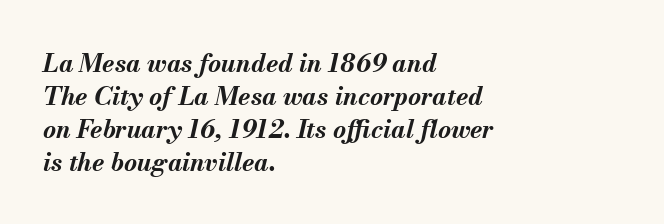
Baseline-to-baseline distance is the conventional proportion of letter height. Words appear dense and cohesive because spacing is normal. Layout note: lines flush left. The font is running at its bold setting. The whole block is typeset with a tilt. The area under the type is left untouched.
